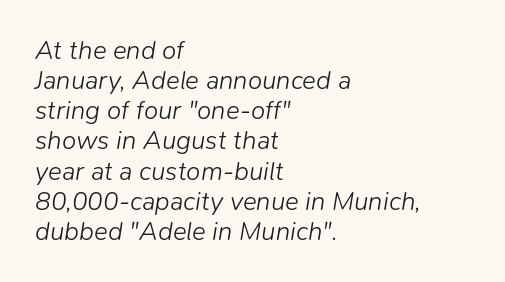
{"italic": "yes", "lean": "right", "slant_degrees": 9, "bold": "no", "underline": "no", "align": "left", "line_spacing_ratio": 1.16, "letter_spacing": "normal", "letter_spacing_em": 0.0, "glyph_px": 26}
